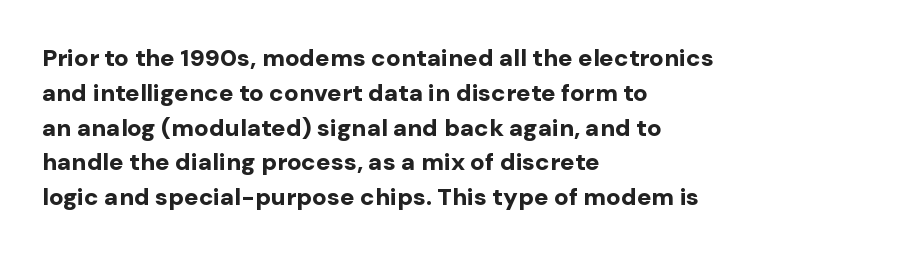
Nope, not italic — everything's standing straight. The passage shown has conventional tracking throughout. Bold? Absolutely — the strokes are thick and heavy. If you drew a ruler down the left edge, every line would touch it. The gap between lines stays unmarked. Horizontal bands of white between lines are of average thickness.
